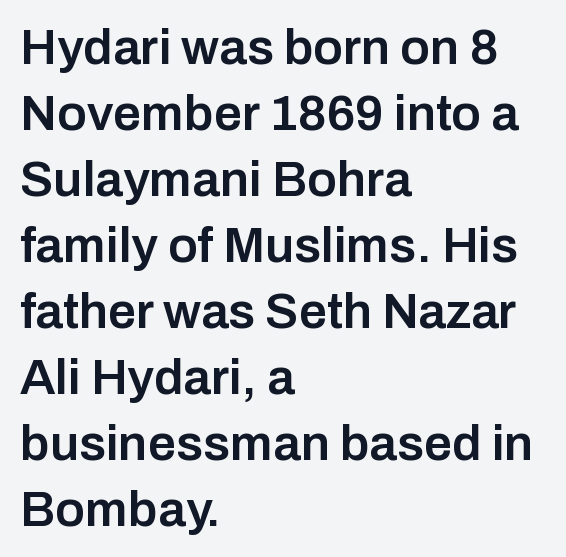
The image shows 50 px semibold sans-serif type, upright; set left-aligned, normal line spacing (1.32x), normal letter spacing, not underlined; low stroke contrast and a medium x-height.
